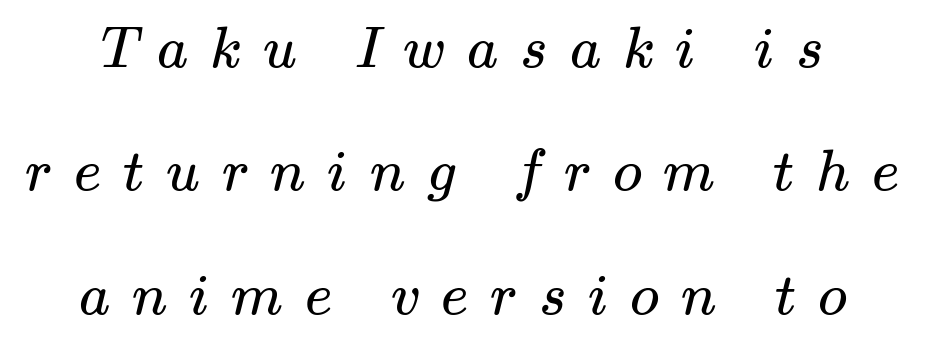
The image shows 59 px regular-weight, wide serif type; set loose line spacing (2.09x), unusually wide letter spacing (+0.37 em), not underlined; medium stroke contrast and a small x-height.
